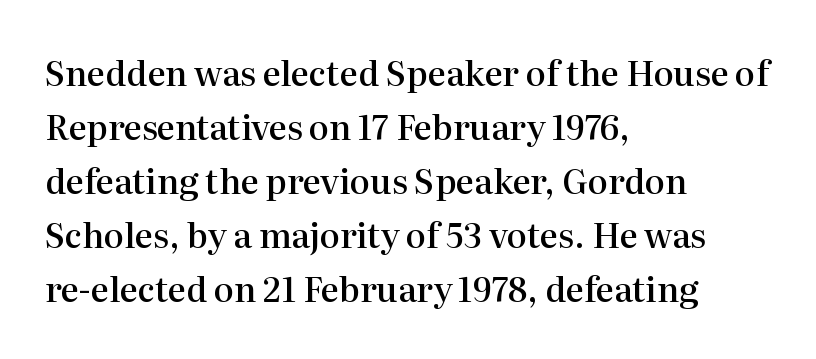
The image shows 34 px semibold serif type, upright; set left-aligned, normal line spacing (1.59x), normal letter spacing, not underlined; high stroke contrast and a medium x-height.
